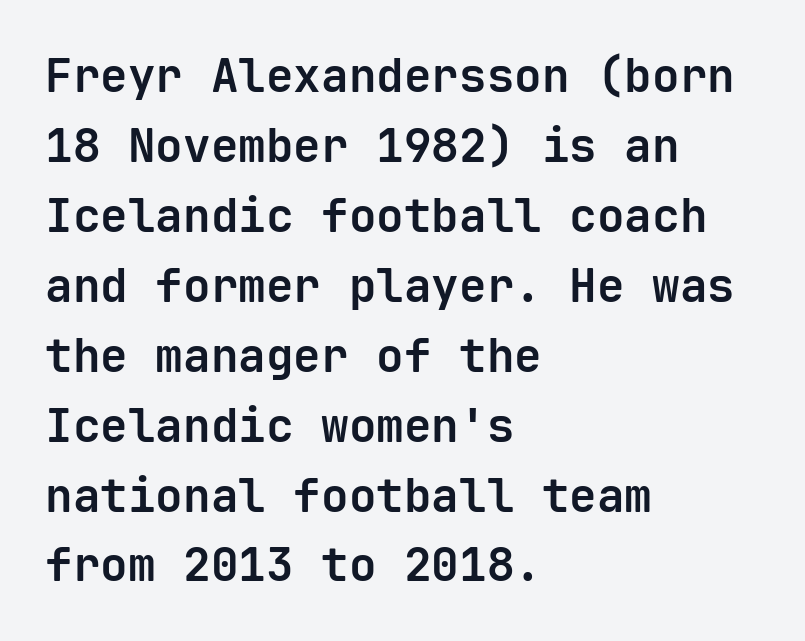
Spacing between characters is what you'd get straight out of the box. Students, observe: this is what conventionally led text looks like. These lines are rendered in a fixed-pitch font. A full-strength bold gives these letters their thick strokes. Letterform terminals end flat and unadorned throughout the passage.
